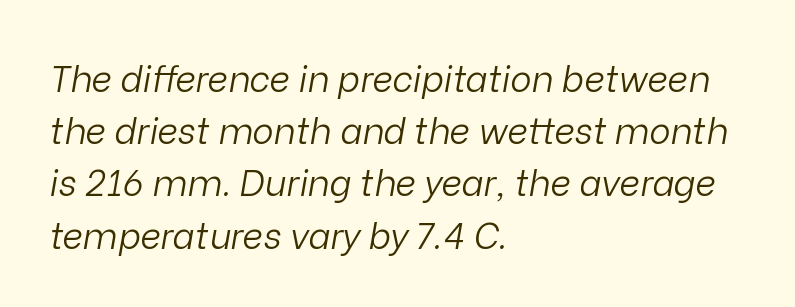
Q: Is the text bold? A: No.
Q: Is the text italic (slanted)? A: Yes, it leans right by about 9 degrees.
Q: Is the text underlined? A: No.
Q: How is the paragraph aligned? A: Left-aligned.
Q: Is the spacing between letters normal or unusually wide? A: Normal.
Q: Is the spacing between lines tight, normal or loose? A: Normal.
Q: Width (condensed, normal, or wide)? A: Normal.
Q: Stroke contrast? A: Low.
Q: x-height? A: Medium.
Q: Monospaced? A: No.
